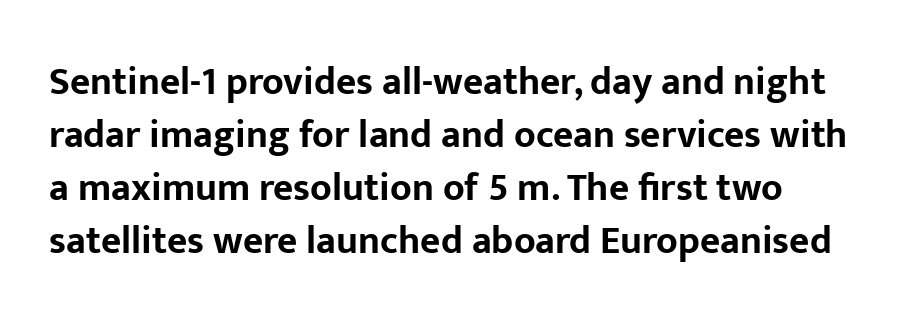
{"serif": "no", "italic": "no", "bold": "yes", "weight": "bold", "width": "normal", "stroke_contrast": "low", "x_height": "medium", "monospaced": "no", "underline": "no", "line_spacing": "normal", "line_spacing_ratio": 1.36, "letter_spacing": "normal", "letter_spacing_em": 0.0, "glyph_px": 39}
